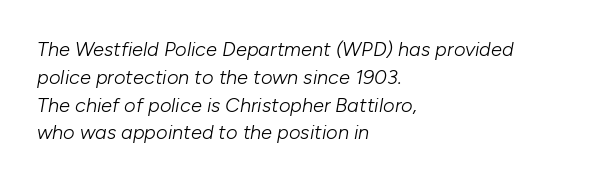
The image shows 20 px text type, italic (leaning right); set left-aligned, normal line spacing (1.39x), normal letter spacing, not underlined.
